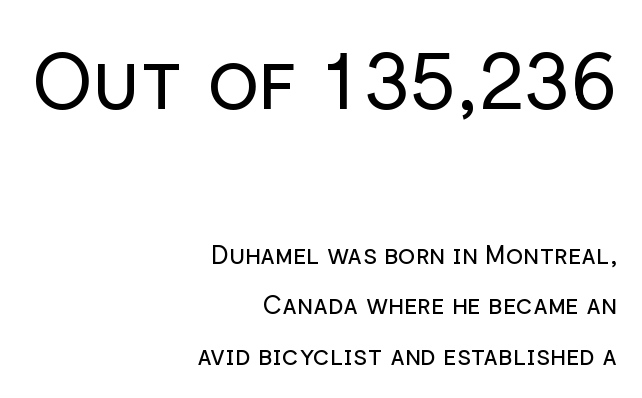
The image shows 77 px regular-weight sans-serif type, upright; set right-aligned, loose line spacing (1.93x), normal letter spacing, not underlined; the first (top) block is 2.96x larger; low stroke contrast and a medium x-height.
